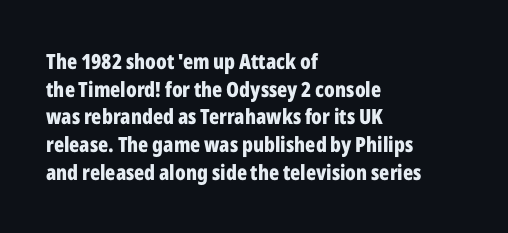
{"italic": "no", "bold": "yes", "underline": "no", "align": "left", "line_spacing": "normal", "line_spacing_ratio": 1.32, "letter_spacing": "normal", "letter_spacing_em": 0.0, "glyph_px": 21}
